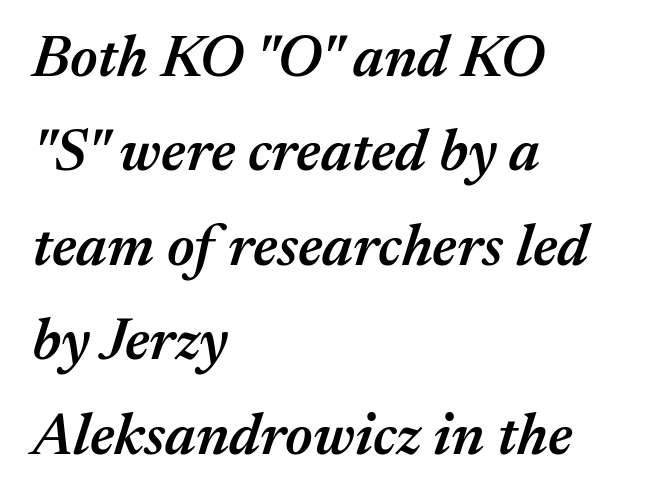
This sample uses an oblique cut, with every glyph tilted off the vertical. Decoration check: the copy has no underline. Each new line begins a customary step beneath the previous one. The rendering uses a semibold face; strokes are thickened but not to full bold.
